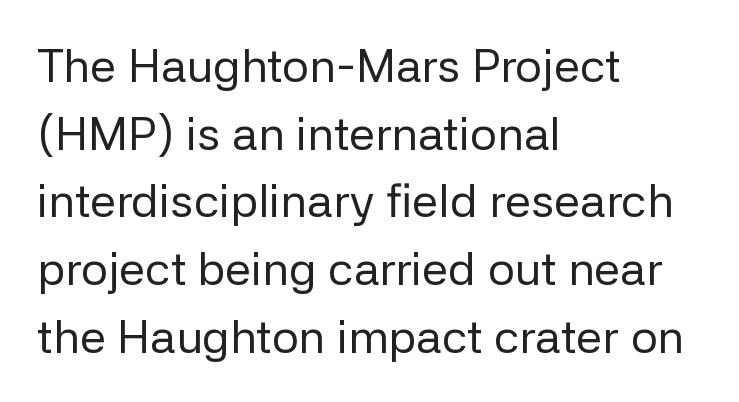
The image shows 47 px regular-weight sans-serif type, upright; set left-aligned, normal line spacing (1.44x), normal letter spacing, not underlined; low stroke contrast and a medium x-height.
